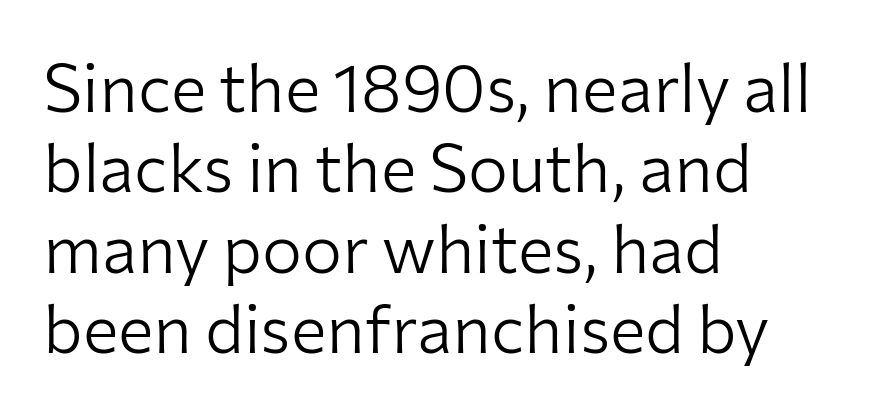
How are the letters spaced? Ordinarily, with no added tracking. The characters display no serif detailing; their extremities are plain. The string is rendered with underlining switched off. Unlike italic type, these characters show no tilt at all. The rendering uses natural spacing where letterforms have individual widths.
